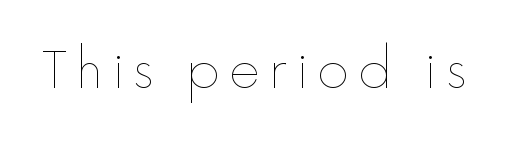
{"italic": "no", "bold": "no", "weight": "thin", "width": "normal", "x_height": "medium", "monospaced": "no", "underline": "no", "glyph_px": 49}
